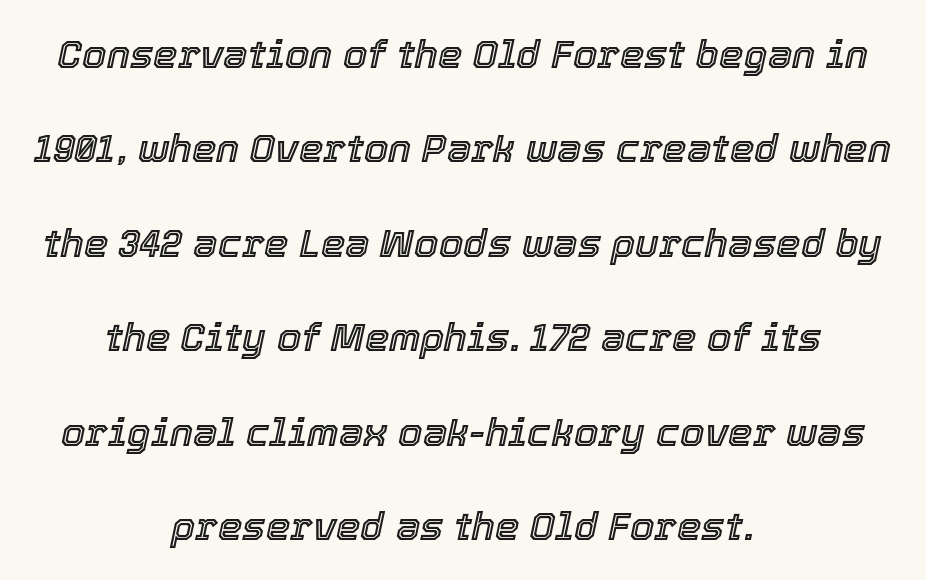
{"italic": "yes", "lean": "right", "slant_degrees": 12, "width": "normal", "x_height": "medium", "monospaced": "no", "underline": "no", "align": "center", "line_spacing": "loose", "line_spacing_ratio": 2.42, "letter_spacing": "normal", "letter_spacing_em": 0.0, "glyph_px": 39}
